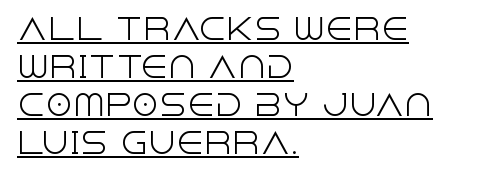
Q: Is the text bold? A: No.
Q: Is the text italic (slanted)? A: No, it is upright.
Q: Is the typeface a serif or a sans-serif typeface? A: Sans-serif.
Q: Is the text underlined? A: Yes.
Q: How is the paragraph aligned? A: Left-aligned.
Q: Is the spacing between letters normal or unusually wide? A: Normal.
Q: Is the spacing between lines tight, normal or loose? A: Normal.
Q: Width (condensed, normal, or wide)? A: Normal.
Q: x-height? A: Large.
Q: Monospaced? A: No.
